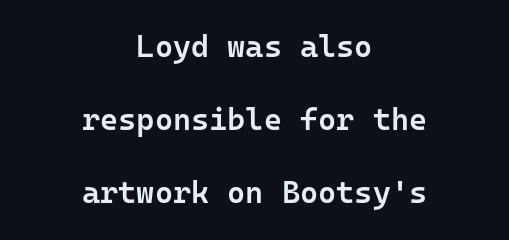
{"serif": "no", "italic": "no", "bold": "semi", "weight": "semibold", "width": "normal", "stroke_contrast": "low", "x_height": "medium", "monospaced": "yes", "underline": "no", "align": "center", "line_spacing": "loose", "line_spacing_ratio": 2.36, "letter_spacing": "normal", "letter_spacing_em": 0.0, "glyph_px": 31}
